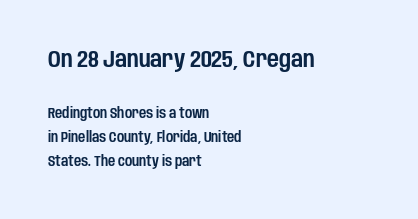
Q: Is the text italic (slanted)? A: No, it is upright.
Q: Is the text underlined? A: No.
Q: How is the paragraph aligned? A: Left-aligned.
Q: Is the spacing between letters normal or unusually wide? A: Normal.
Q: Which block of text is set in a larger size, the first (top) or the second (bottom)? A: The first (top) one.
